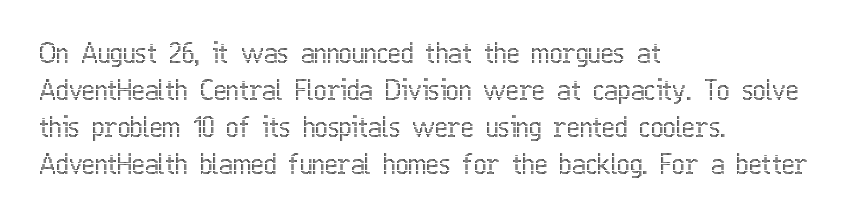
Q: Is the text italic (slanted)? A: No, it is upright.
Q: Is the text underlined? A: No.
Q: How is the paragraph aligned? A: Left-aligned.
Q: Is the spacing between letters normal or unusually wide? A: Normal.
Q: Is the spacing between lines tight, normal or loose? A: Normal.
